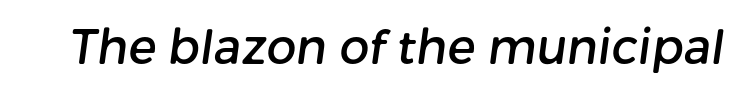
{"serif": "no", "width": "normal", "stroke_contrast": "low", "x_height": "medium", "monospaced": "no", "underline": "no", "letter_spacing": "normal", "letter_spacing_em": 0.0, "glyph_px": 47}
